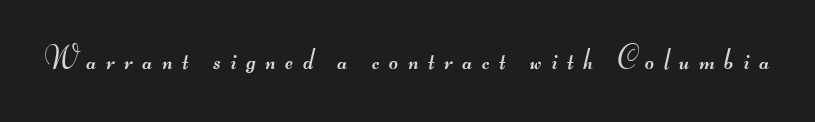
{"serif": "no", "bold": "no", "weight": "regular", "width": "wide", "stroke_contrast": "medium", "monospaced": "no", "underline": "no", "letter_spacing": "wide", "letter_spacing_em": 0.31, "glyph_px": 31}
